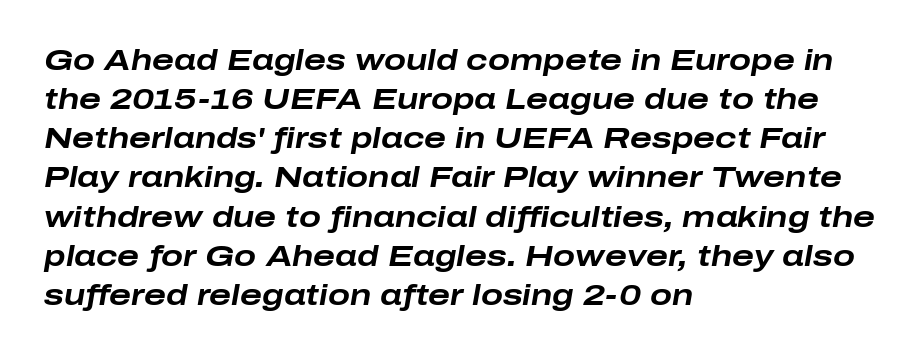
Compared with an ordinary text face, these strokes are far heavier — a full bold. Italic? Definitely — the glyphs are oblique. What's the leading like? Ordinary, nothing unusual. Every row of glyphs begins at an identical x-position on the left. Has an underline been added? It has not. You could call the tracking neutral — neither tight nor loose.
